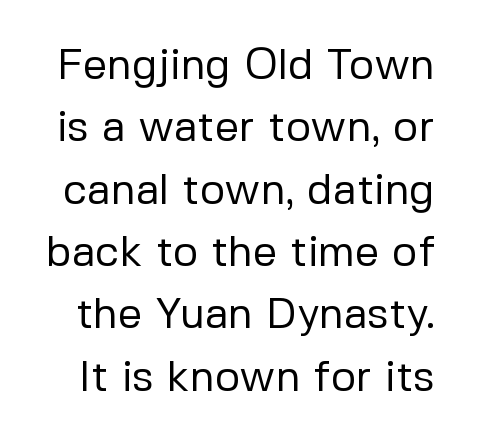
Q: Is the text bold? A: No.
Q: Is the text italic (slanted)? A: No, it is upright.
Q: Is the typeface a serif or a sans-serif typeface? A: Sans-serif.
Q: Is the text underlined? A: No.
Q: Is the spacing between letters normal or unusually wide? A: Normal.
Q: Is the spacing between lines tight, normal or loose? A: Normal.
Q: Width (condensed, normal, or wide)? A: Normal.
Q: Stroke contrast? A: Low.
Q: x-height? A: Medium.
Q: Monospaced? A: No.
